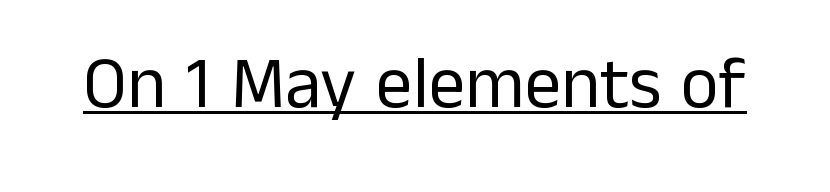
The face used here appears with an underline applied. The strokes are not fattened; the text isn't bold. You can tell from the bare stems that sans-serif type was used. Varying glyph widths throughout — classic text-font behaviour. The axis of the letterforms is exactly vertical. Nothing unusual about the tracking: characters are spaced as the font intends.
